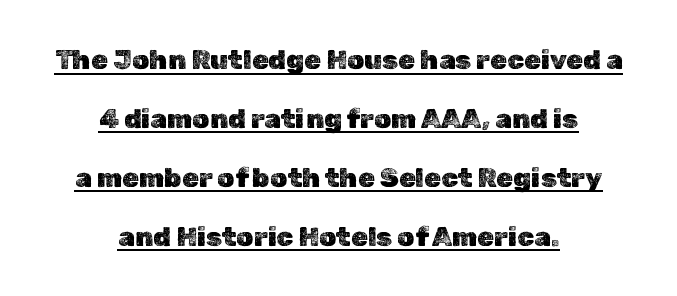
{"italic": "no", "underline": "yes", "align": "center", "line_spacing": "loose", "line_spacing_ratio": 2.18, "letter_spacing": "normal", "letter_spacing_em": 0.0, "glyph_px": 27}
